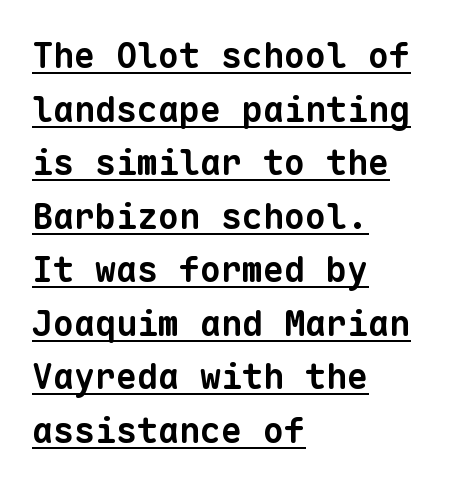
Q: Is the text bold? A: Yes.
Q: Is the typeface a serif or a sans-serif typeface? A: Sans-serif.
Q: Is the text underlined? A: Yes.
Q: How is the paragraph aligned? A: Left-aligned.
Q: Is the spacing between letters normal or unusually wide? A: Normal.
Q: Is the spacing between lines tight, normal or loose? A: Normal.
Q: Width (condensed, normal, or wide)? A: Normal.
Q: Stroke contrast? A: Low.
Q: x-height? A: Medium.
Q: Monospaced? A: Yes.
